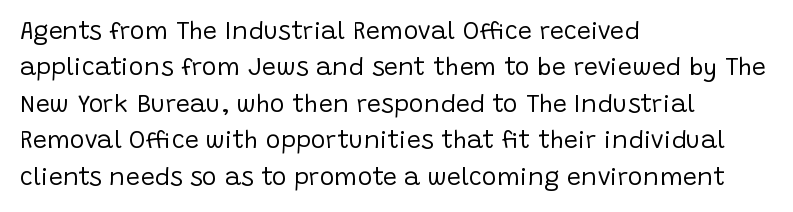
In terms of posture, this sample is upright. The passage shown has conventional tracking throughout. The zone under the glyphs is completely vacant. The lines are quadded left. These glyphs show unthickened strokes, regular width or finer. Rows of type keep a routine distance in the vertical direction.
